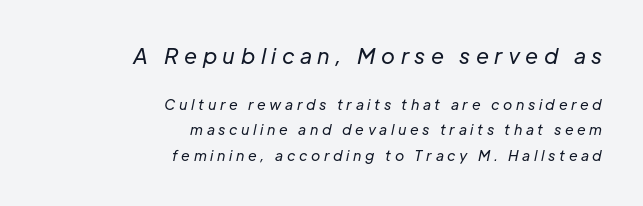
The image shows 21 px text type, italic (leaning right); set right-aligned, line spacing 1.79x, unusually wide letter spacing (+0.26 em), not underlined; the first (top) block is 1.5x larger.
